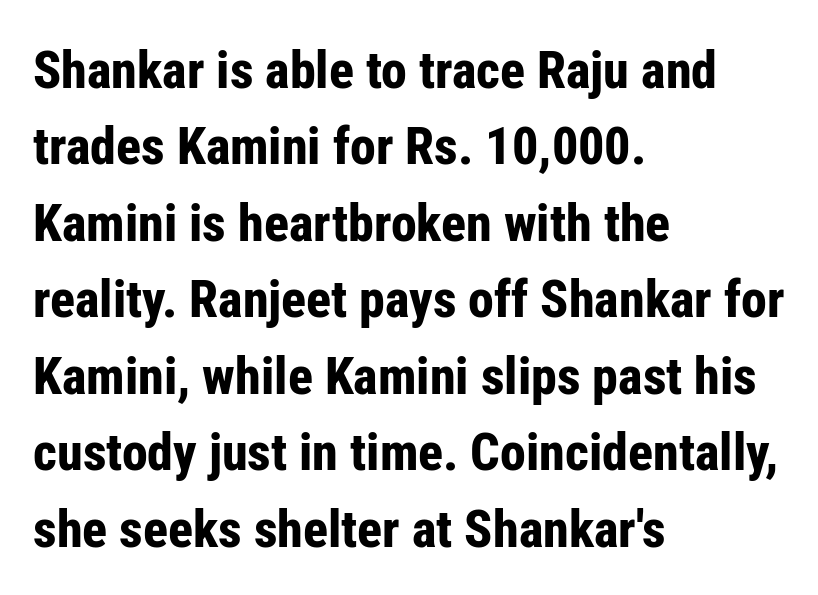
Unmarked baselines from the first word to the last. Are there feet on the stems? There aren't — it's a sans. Designer's note — italics off, roman on. The letterforms sit shoulder to shoulder at normal distance. One glance says typical: line gaps are just what's usual.
